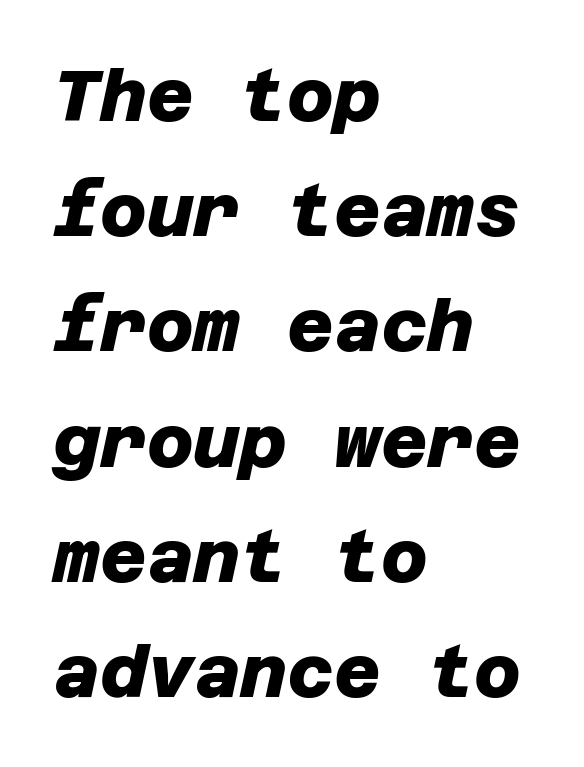
{"serif": "no", "bold": "yes", "weight": "heavy", "width": "normal", "stroke_contrast": "low", "x_height": "large", "underline": "no", "align": "left", "line_spacing": "normal", "line_spacing_ratio": 1.6, "letter_spacing": "normal", "letter_spacing_em": 0.0, "glyph_px": 72}
